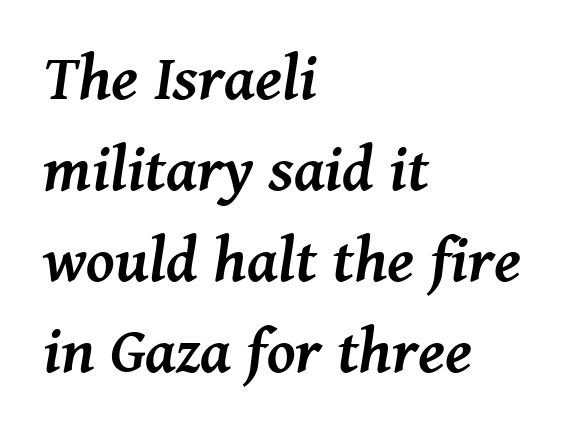
The image shows 64 px semibold serif type, italic (leaning right); set left-aligned, normal line spacing (1.42x), normal letter spacing, not underlined; medium stroke contrast and a medium x-height.
